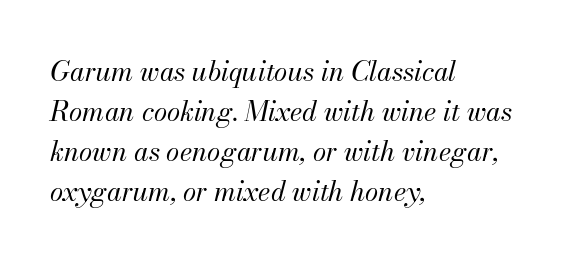
The image shows 27 px text type, italic (leaning right); set left-aligned, normal line spacing (1.48x), normal letter spacing, not underlined.
